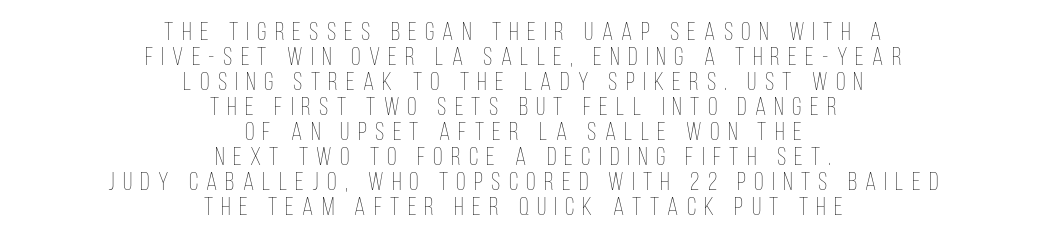
Q: Is the text bold? A: No.
Q: Is the text italic (slanted)? A: No, it is upright.
Q: Is the text underlined? A: No.
Q: How is the paragraph aligned? A: Centered.
Q: Is the spacing between letters normal or unusually wide? A: Unusually wide.
Q: Is the spacing between lines tight, normal or loose? A: Tight.
